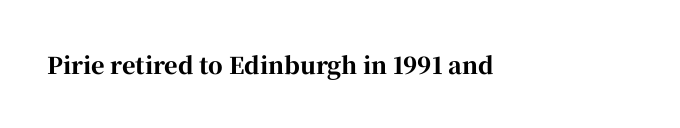
{"italic": "no", "bold": "yes", "underline": "no", "letter_spacing": "normal", "letter_spacing_em": 0.0, "glyph_px": 23}
